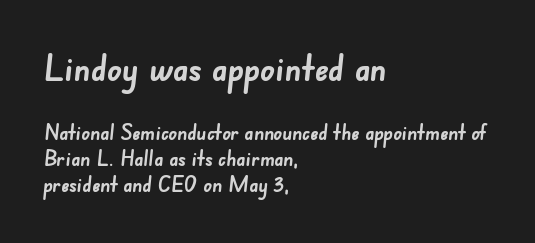
{"serif": "no", "bold": "yes", "weight": "semibold", "width": "normal", "stroke_contrast": "low", "x_height": "small", "monospaced": "no", "underline": "no", "align": "left", "line_spacing": "normal", "line_spacing_ratio": 1.25, "letter_spacing": "normal", "letter_spacing_em": 0.0, "larger_block": "first", "size_ratio": 1.71, "glyph_px": 36}
